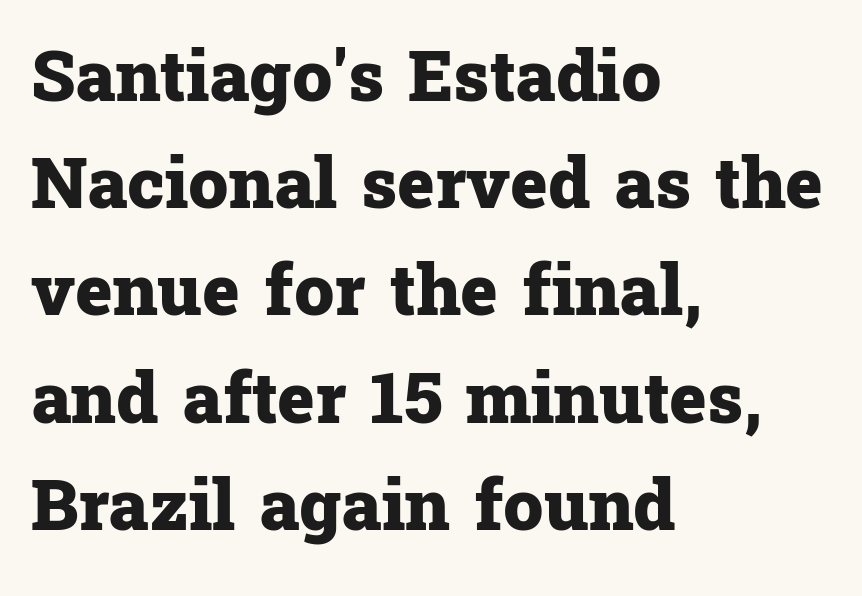
Nobody drew a line under any word here. The tracking reads as untouched default to a designer's eye. Baseline-to-baseline distance is the conventional proportion of letter height. Leftover space on each line is placed entirely after the last word. Every stem runs plumb, perpendicular to the baseline. Stroke thickness is high; the sample reads as a true bold.
